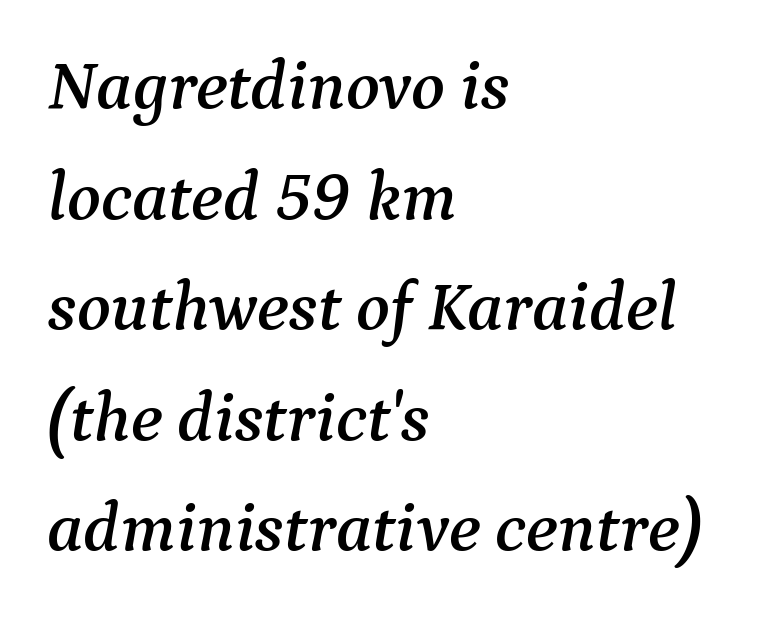
The image shows 70 px serif type, italic (leaning right); set left-aligned, normal line spacing (1.58x), normal letter spacing, not underlined; medium stroke contrast and a medium x-height.
